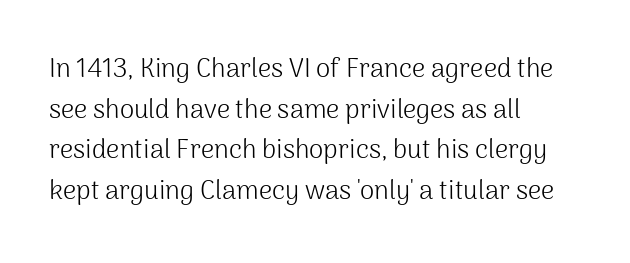
The zone under the glyphs is completely vacant. Letters have the restrained weight of plain body copy at most. Line beginnings align vertically; line endings do not. The gaps between neighbouring characters are ordinary and unremarkable.
